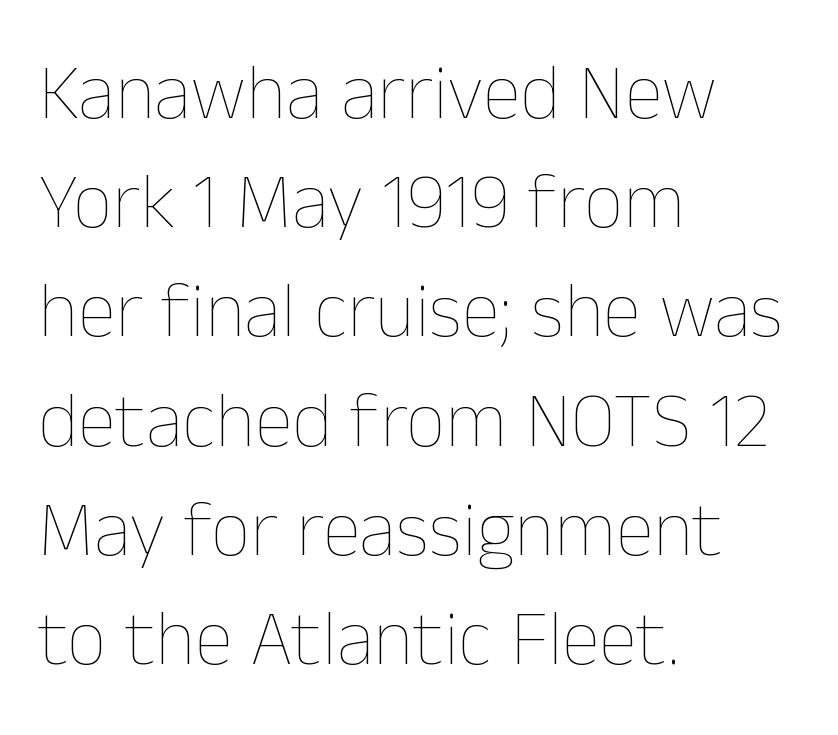
A roman cut, with each character standing at attention. Is the stroke heavy? The answer is a plain regular-or-lighter. The ragged edge is on the right, which tells us the setting is flush left. The glyphs are unaccompanied by any horizontal stroke below them. Character widths vary here, with narrow letters taking less room than wide ones.
